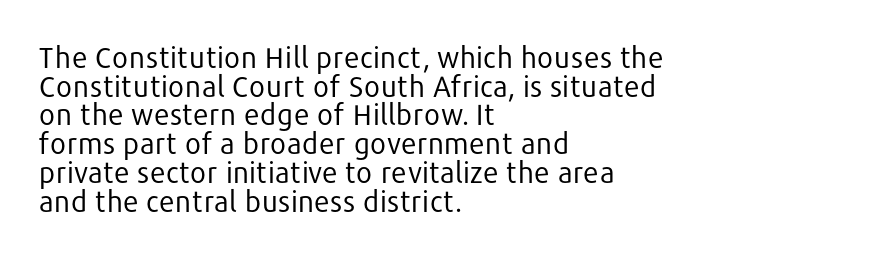
Q: Is the text bold? A: No.
Q: Is the text italic (slanted)? A: No, it is upright.
Q: Is the typeface a serif or a sans-serif typeface? A: Sans-serif.
Q: Is the text underlined? A: No.
Q: How is the paragraph aligned? A: Left-aligned.
Q: Is the spacing between letters normal or unusually wide? A: Normal.
Q: Is the spacing between lines tight, normal or loose? A: Tight.
Q: Width (condensed, normal, or wide)? A: Normal.
Q: Stroke contrast? A: Low.
Q: x-height? A: Medium.
Q: Monospaced? A: No.
